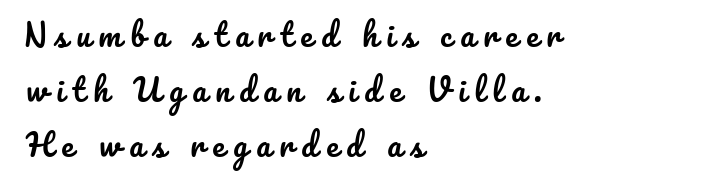
Q: Is the text italic (slanted)? A: Yes.
Q: Is the text underlined? A: No.
Q: How is the paragraph aligned? A: Left-aligned.
Q: Is the spacing between letters normal or unusually wide? A: Unusually wide.
Q: Width (condensed, normal, or wide)? A: Normal.
Q: Stroke contrast? A: Low.
Q: x-height? A: Small.
Q: Monospaced? A: No.
